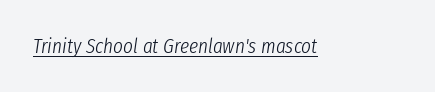
The image shows 21 px text type, italic (leaning right); set normal letter spacing, underlined.
